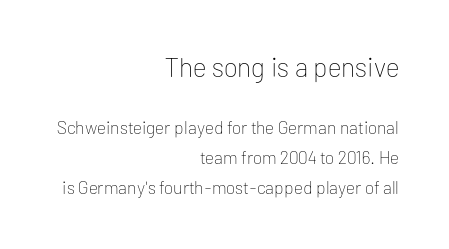
The image shows 27 px text type, upright; set right-aligned, normal line spacing (1.66x), normal letter spacing, not underlined; the first (top) block is 1.5x larger.
